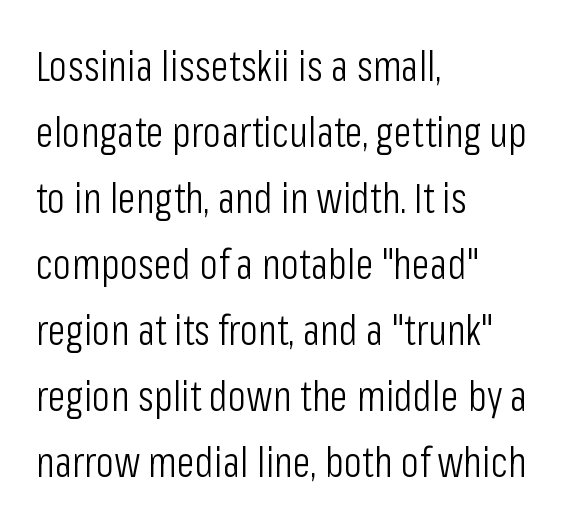
The image shows 42 px light, condensed sans-serif type, upright; set left-aligned, normal line spacing (1.57x), normal letter spacing, not underlined; low stroke contrast and a medium x-height.
